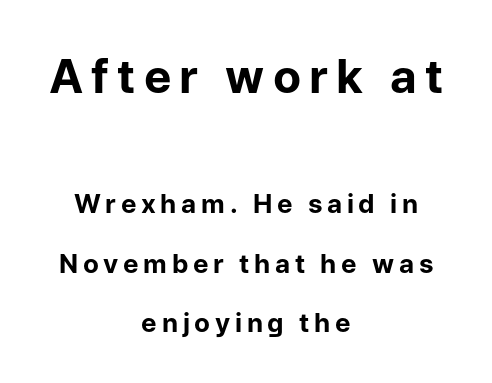
The image shows 46 px bold sans-serif type, upright; set centered, loose line spacing (2.29x), not underlined; the first (top) block is 1.77x larger; low stroke contrast and a medium x-height.
